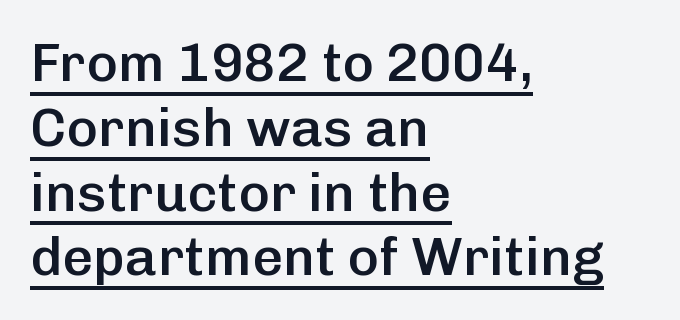
The image shows 54 px semibold sans-serif type, upright; set left-aligned, line spacing 1.2x, normal letter spacing, underlined; low stroke contrast and a medium x-height.
